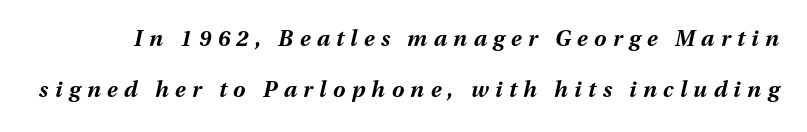
The image shows 22 px bold type, italic (leaning right); set loose line spacing (2.31x), unusually wide letter spacing (+0.29 em), not underlined.
